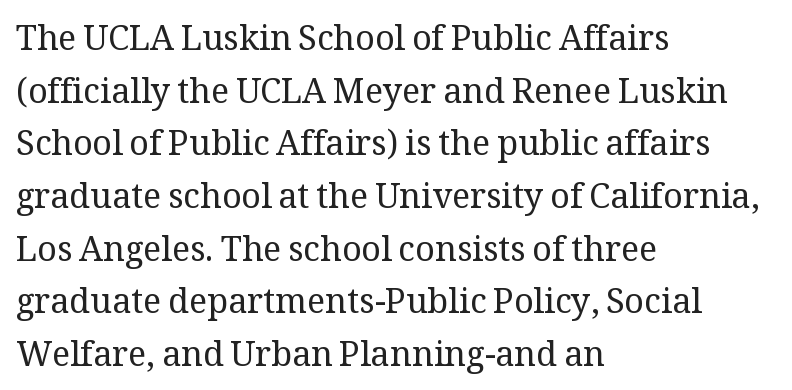
Q: Is the text bold? A: No.
Q: Is the text italic (slanted)? A: No, it is upright.
Q: Is the typeface a serif or a sans-serif typeface? A: Serif.
Q: Is the text underlined? A: No.
Q: How is the paragraph aligned? A: Left-aligned.
Q: Is the spacing between letters normal or unusually wide? A: Normal.
Q: Is the spacing between lines tight, normal or loose? A: Normal.
Q: Width (condensed, normal, or wide)? A: Normal.
Q: Stroke contrast? A: Medium.
Q: x-height? A: Medium.
Q: Monospaced? A: No.
